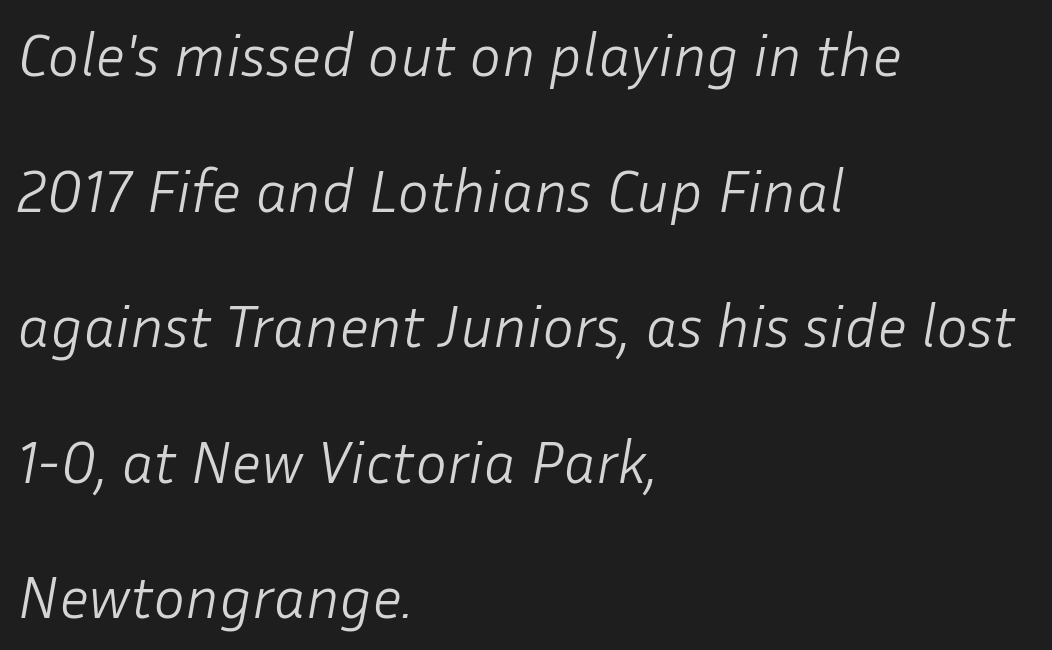
The image shows 60 px light type, italic (leaning right); set left-aligned, loose line spacing (2.26x), normal letter spacing, not underlined; low stroke contrast and a medium x-height.
